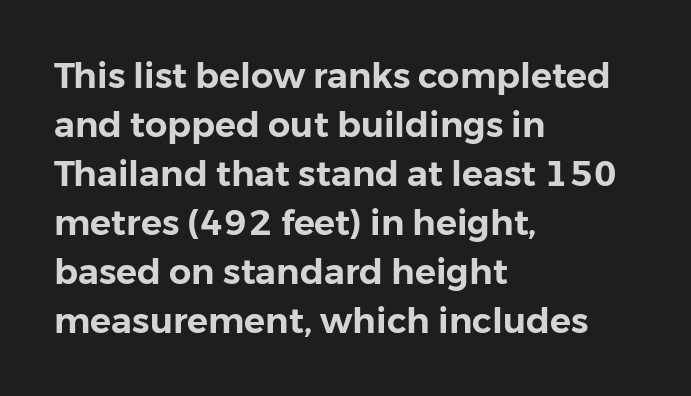
Nope, not italic — everything's standing straight. In terms of leading, this rendering sits right in the middle. Lines of text with bare space underneath. Each letter's strokes conclude bluntly, with no projecting serifs. Casual observation: everything's shoved over to the left. Character widths vary here, with narrow letters taking less room than wide ones.
